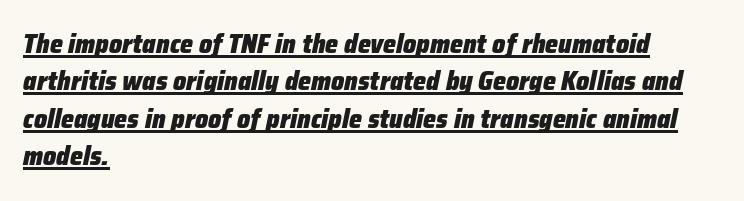
A rule runs beneath these lines of type. In terms of posture, this sample is oblique. The line texture is even and compact thanks to regular tracking. Each glyph is drawn with heavy, bold strokes.
